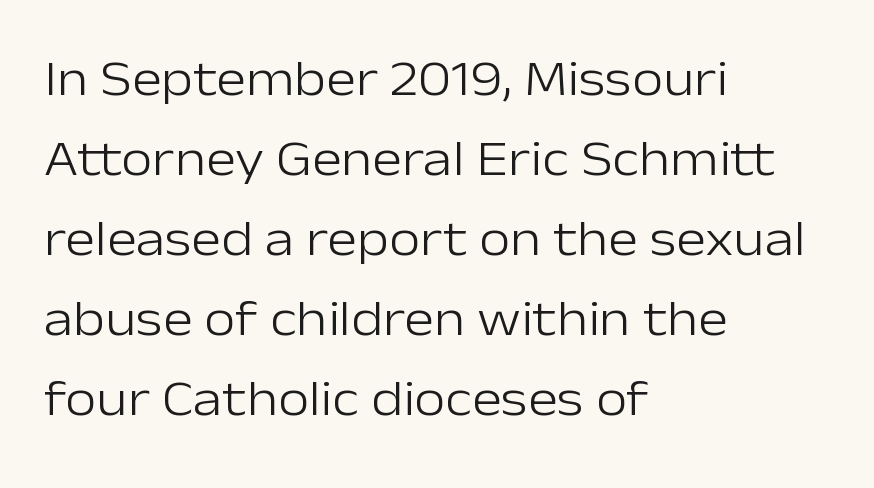
No feet cap the strokes, marking this as sans-serif type. These lines sit exactly where default settings would place them. Compared with typical body copy, the letter spacing here is the same. Do the characters align in a grid? No, the font is proportional. Weight class: somewhere from thin through regular. Notice how the passage keeps a crisp vertical edge on the left only.
